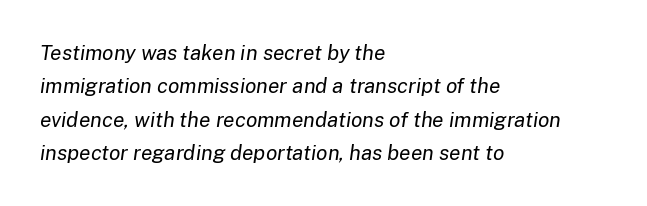
The image shows 21 px text type, italic (leaning right); set left-aligned, normal line spacing (1.59x), normal letter spacing, not underlined.
